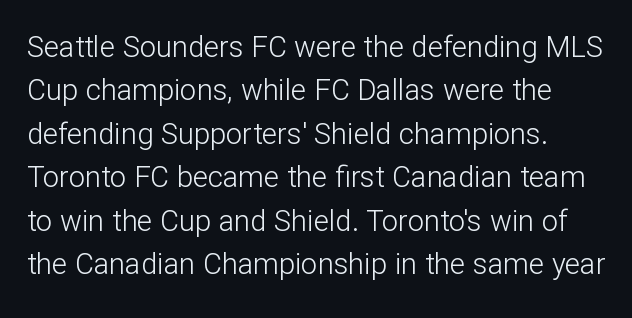
Beneath every word, the page is bare. Does the lettering tilt? It doesn't — this is upright. Do the characters align in a grid? No, the font is proportional. The font family rendered here belongs to the sans-serif group. Honestly, the row spacing looks completely unremarkable. Counters stay open thanks to moderate or lighter strokes.
